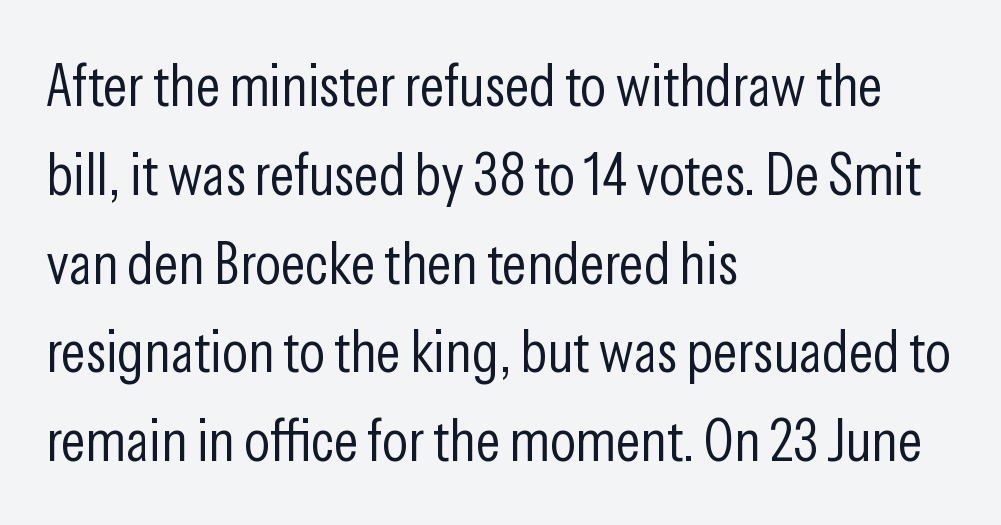
Compared with typical paragraphs, the rows here are spaced about the same. A typesetter would mark this as roman, not italic. Reading down the block, your eye returns to a fixed left position each line. Is this a fixed-width face? No — the glyphs have proportional, varying widths. Bare-footed words on every line. The line texture is even and compact thanks to regular tracking.
